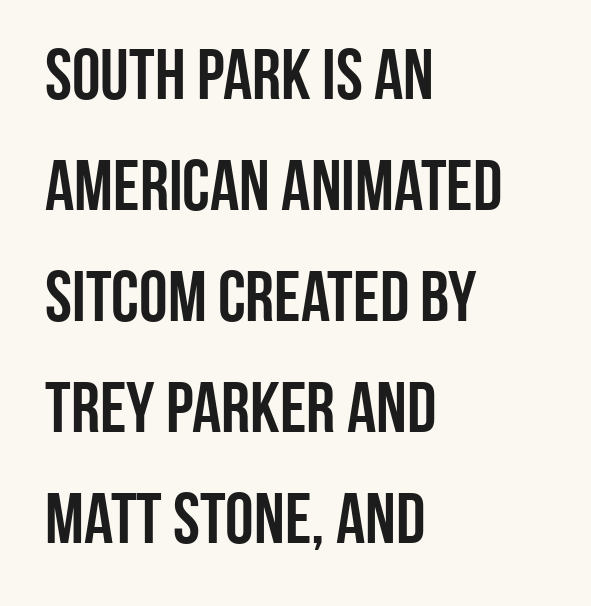
The image shows 72 px condensed sans-serif type, upright; set left-aligned, normal line spacing (1.54x), normal letter spacing, not underlined; low stroke contrast and a large x-height.
